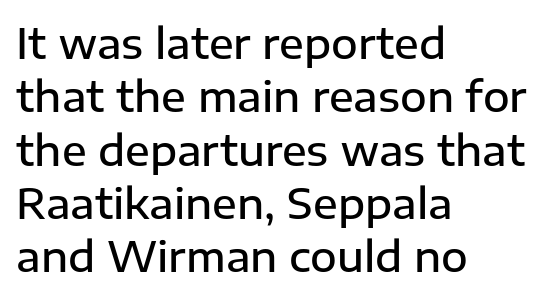
Q: Is the text bold? A: Semi-bold.
Q: Is the text italic (slanted)? A: No, it is upright.
Q: Is the typeface a serif or a sans-serif typeface? A: Sans-serif.
Q: Is the text underlined? A: No.
Q: How is the paragraph aligned? A: Left-aligned.
Q: Is the spacing between letters normal or unusually wide? A: Normal.
Q: Is the spacing between lines tight, normal or loose? A: Normal.
Q: Width (condensed, normal, or wide)? A: Normal.
Q: Stroke contrast? A: Low.
Q: x-height? A: Medium.
Q: Monospaced? A: No.
